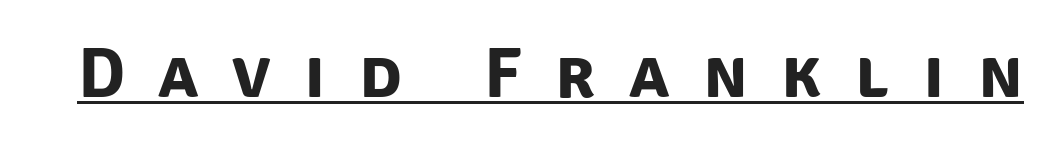
Q: Is the text bold? A: Yes.
Q: Is the typeface a serif or a sans-serif typeface? A: Sans-serif.
Q: Is the text underlined? A: Yes.
Q: Is the spacing between letters normal or unusually wide? A: Unusually wide.
Q: Width (condensed, normal, or wide)? A: Normal.
Q: Stroke contrast? A: Low.
Q: x-height? A: Large.
Q: Monospaced? A: No.
